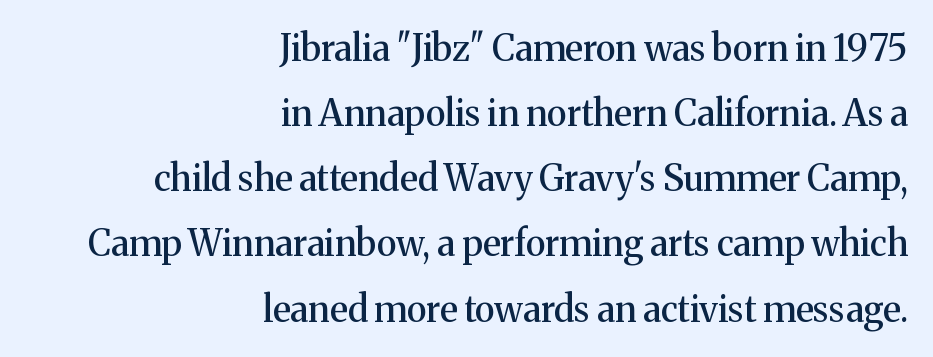
No word sits above an underline. All the whitespace from short lines collects on the left. The letters sit at their default tracking, neither squeezed nor spread. Every stem runs plumb, perpendicular to the baseline.
